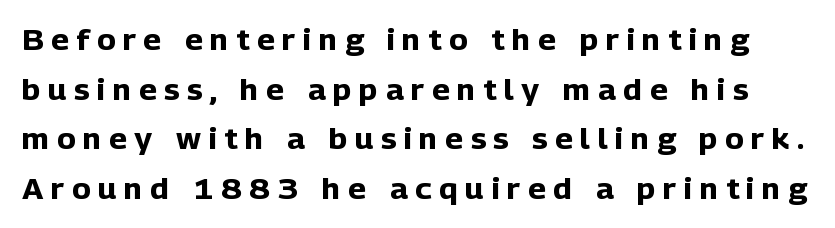
The image shows 28 px heavy sans-serif type, upright; set line spacing 1.77x, unusually wide letter spacing (+0.27 em), not underlined; low stroke contrast and a medium x-height.
